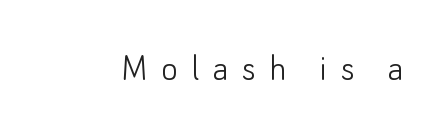
{"serif": "no", "italic": "no", "bold": "no", "weight": "light", "width": "normal", "stroke_contrast": "low", "x_height": "small", "monospaced": "no", "underline": "no", "letter_spacing": "wide", "letter_spacing_em": 0.33, "glyph_px": 40}
